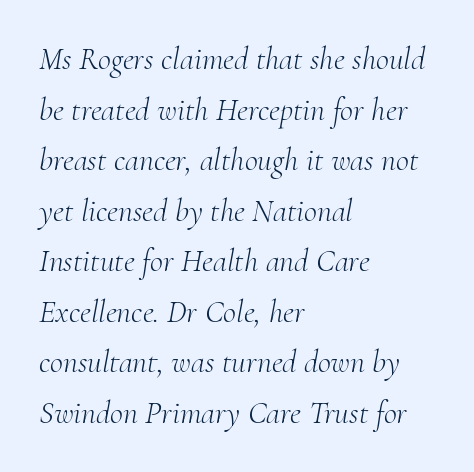
Leading: standard. Spacing verdict: proportional, widths tailored to each character. Nothing unusual about the tracking: characters are spaced as the font intends. Underline: absent.
